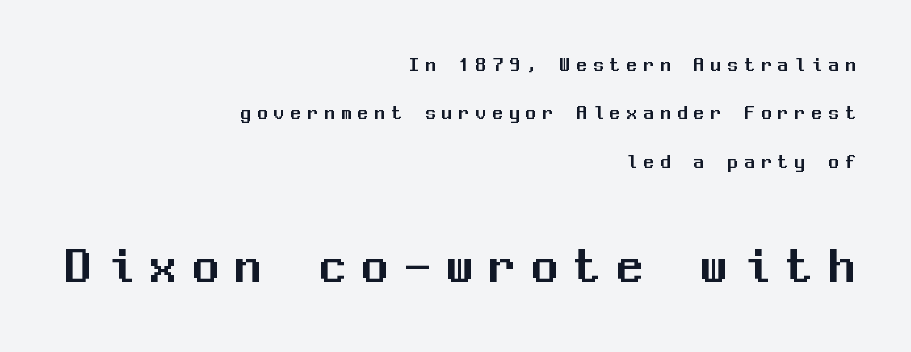
The image shows 53 px sans-serif type, upright, monospaced; set right-aligned, loose line spacing (2.3x), unusually wide letter spacing (+0.3 em), not underlined; the second (bottom) block is 2.52x larger; medium stroke contrast and a medium x-height.
